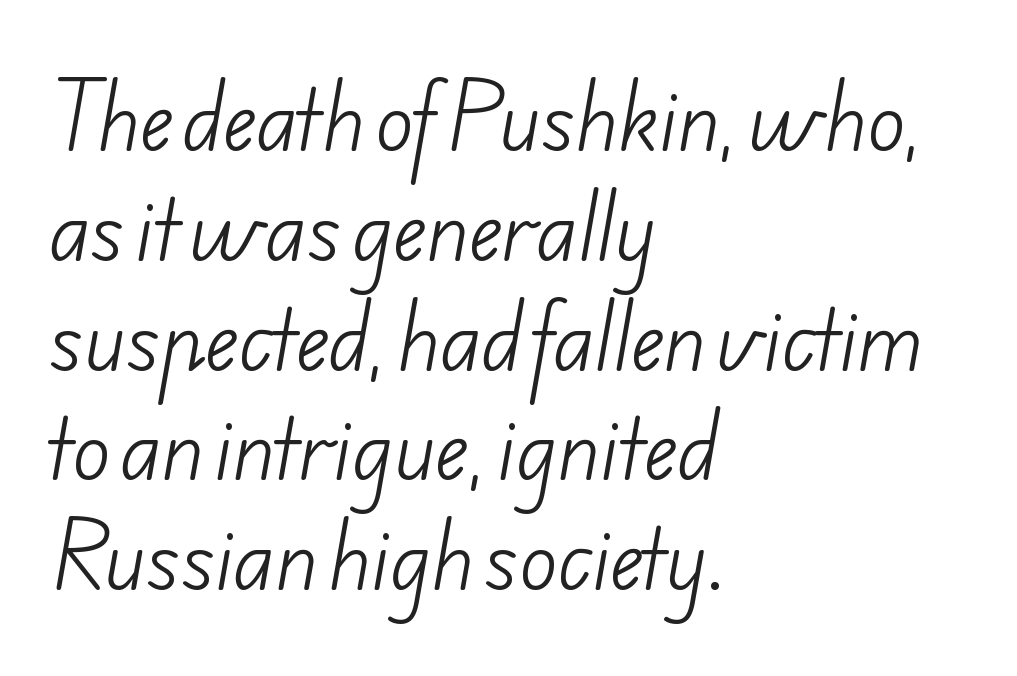
{"serif": "no", "bold": "no", "weight": "light", "width": "normal", "stroke_contrast": "low", "x_height": "small", "monospaced": "no", "underline": "no", "align": "left", "line_spacing": "normal", "line_spacing_ratio": 1.39, "letter_spacing": "normal", "letter_spacing_em": 0.0, "glyph_px": 79}
